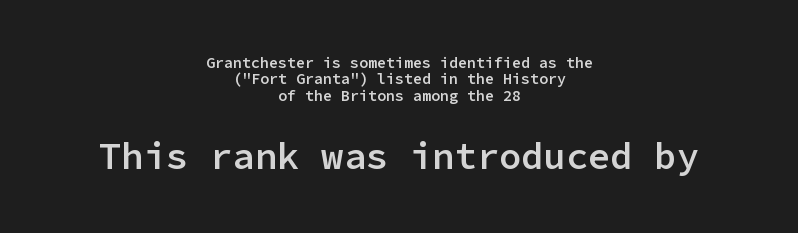
{"serif": "no", "italic": "no", "bold": "semi", "weight": "semibold", "width": "normal", "stroke_contrast": "low", "x_height": "medium", "monospaced": "yes", "underline": "no", "align": "center", "line_spacing": "tight", "line_spacing_ratio": 1.09, "letter_spacing": "normal", "letter_spacing_em": 0.0, "larger_block": "second", "size_ratio": 2.47, "glyph_px": 37}
